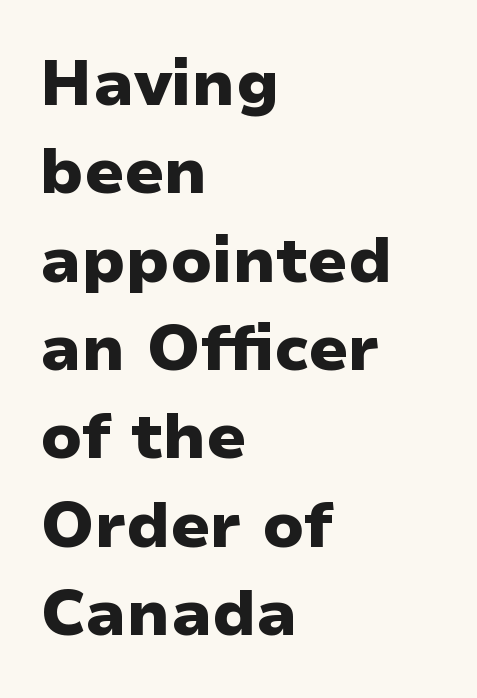
The image shows 64 px heavy sans-serif type, upright; set left-aligned, normal line spacing (1.38x), normal letter spacing, not underlined; low stroke contrast and a medium x-height.
